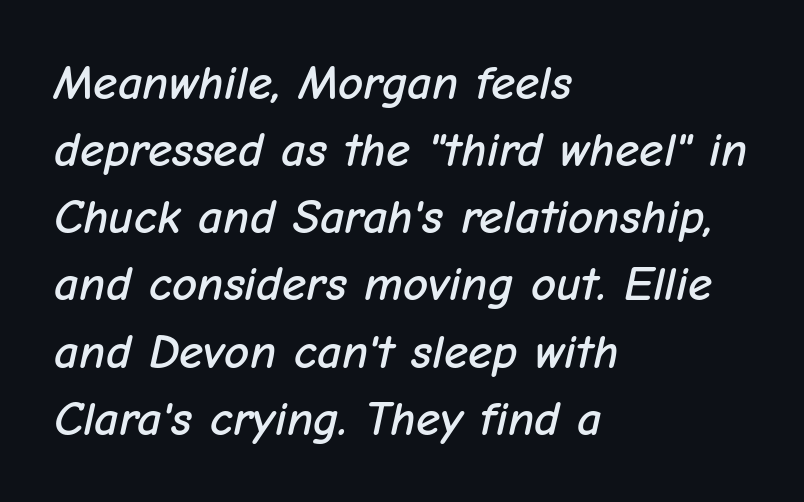
{"italic": "yes", "lean": "right", "slant_degrees": 12, "width": "normal", "stroke_contrast": "low", "x_height": "medium", "monospaced": "no", "underline": "no", "align": "left", "line_spacing": "normal", "line_spacing_ratio": 1.37, "letter_spacing": "normal", "letter_spacing_em": 0.0, "glyph_px": 49}
